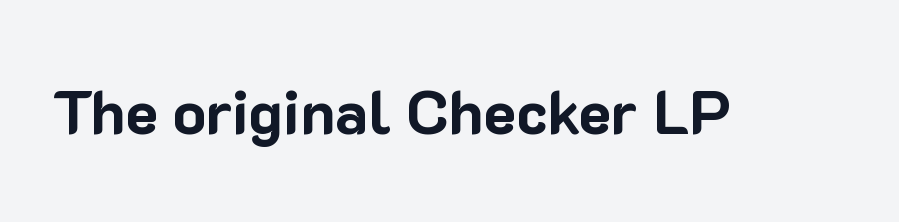
This sample uses plain, unmodified letter spacing. Bold? Absolutely — the strokes are thick and heavy. Note: no serifs on the glyphs. The type sits square on the baseline with zero lean. Plain, unruled lines of type.
